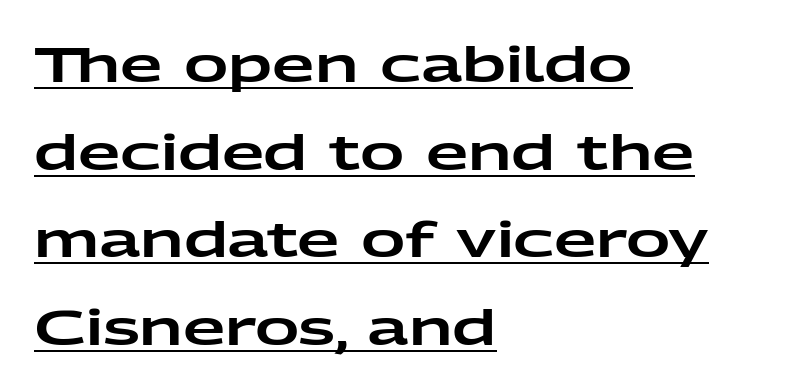
{"serif": "no", "italic": "no", "width": "wide", "stroke_contrast": "low", "x_height": "medium", "monospaced": "no", "underline": "yes", "align": "left", "line_spacing_ratio": 1.79, "letter_spacing": "normal", "letter_spacing_em": 0.0, "glyph_px": 49}
